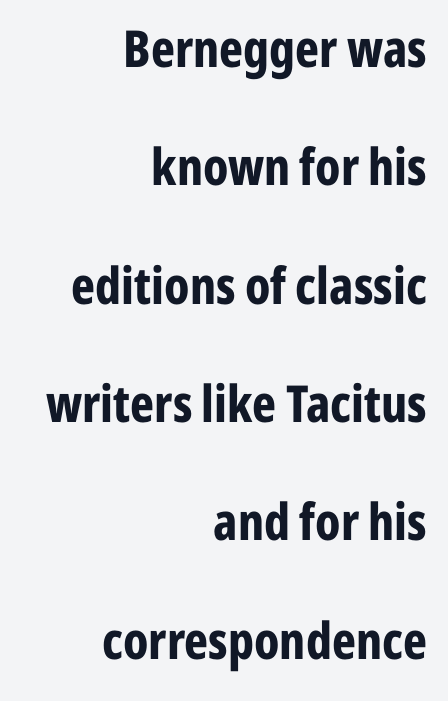
{"serif": "no", "italic": "no", "bold": "yes", "weight": "bold", "width": "condensed", "stroke_contrast": "low", "x_height": "medium", "monospaced": "no", "underline": "no", "align": "right", "line_spacing": "loose", "line_spacing_ratio": 2.32, "letter_spacing": "normal", "letter_spacing_em": 0.0, "glyph_px": 51}
